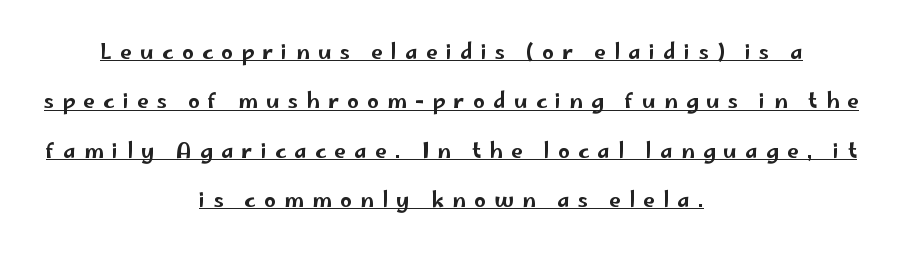
Italic? Not at all — the glyphs are vertical. Has an underline been added? It has. What's the leading like? Stretched, with rows far apart. The passage shown has open, widely tracked lettering throughout. This sample is center-justified, so both line endings float freely.
